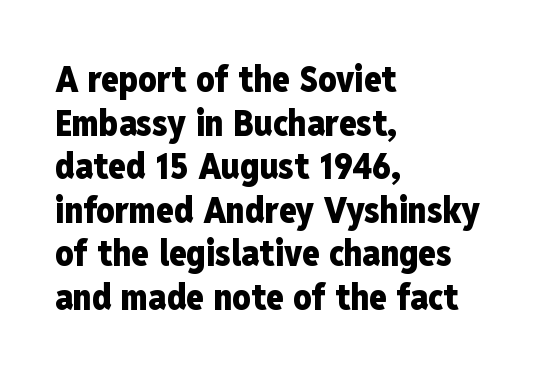
{"serif": "no", "italic": "no", "bold": "yes", "weight": "heavy", "width": "condensed", "stroke_contrast": "low", "x_height": "medium", "monospaced": "no", "underline": "no", "align": "left", "line_spacing_ratio": 1.21, "letter_spacing": "normal", "letter_spacing_em": 0.0, "glyph_px": 36}
